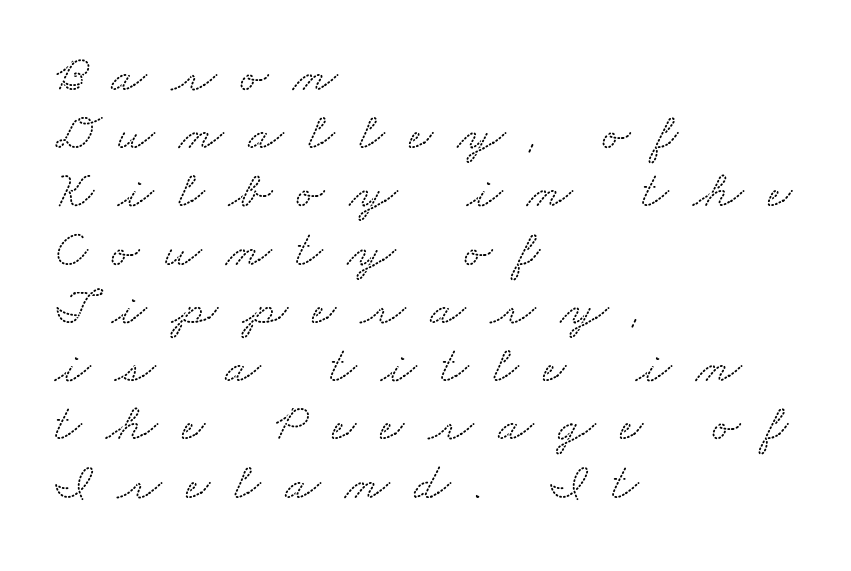
{"width": "wide", "stroke_contrast": "low", "x_height": "small", "monospaced": "no", "underline": "no", "align": "left", "line_spacing": "tight", "line_spacing_ratio": 1.12, "letter_spacing": "wide", "letter_spacing_em": 0.47, "glyph_px": 52}
